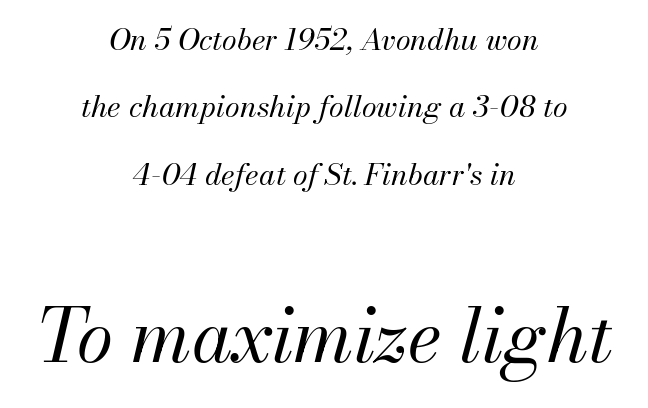
{"italic": "yes", "lean": "right", "slant_degrees": 13, "bold": "no", "weight": "regular", "width": "normal", "stroke_contrast": "medium", "x_height": "small", "monospaced": "no", "underline": "no", "align": "center", "line_spacing": "loose", "line_spacing_ratio": 2.25, "letter_spacing": "normal", "letter_spacing_em": 0.0, "larger_block": "second", "size_ratio": 2.47, "glyph_px": 74}
